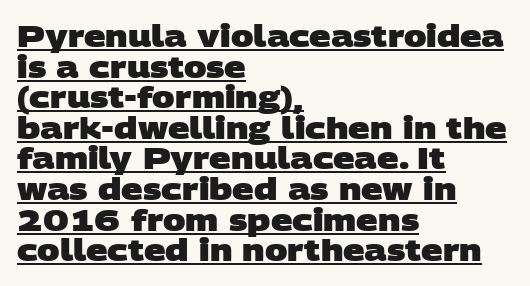
Q: Is the text bold? A: Yes.
Q: Is the typeface a serif or a sans-serif typeface? A: Sans-serif.
Q: Is the text underlined? A: Yes.
Q: How is the paragraph aligned? A: Left-aligned.
Q: Is the spacing between letters normal or unusually wide? A: Normal.
Q: Is the spacing between lines tight, normal or loose? A: Tight.
Q: Width (condensed, normal, or wide)? A: Wide.
Q: Stroke contrast? A: Low.
Q: x-height? A: Large.
Q: Monospaced? A: No.
